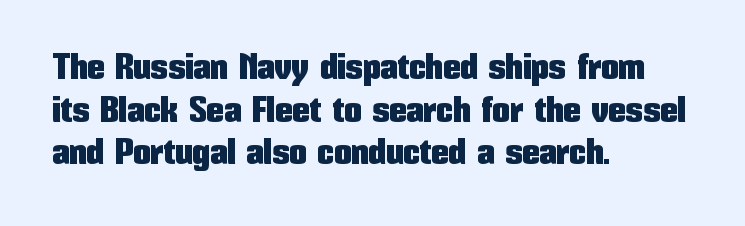
{"serif": "no", "italic": "no", "width": "condensed", "stroke_contrast": "low", "x_height": "medium", "monospaced": "no", "underline": "no", "align": "left", "line_spacing_ratio": 1.22, "letter_spacing": "normal", "letter_spacing_em": 0.0, "glyph_px": 35}
